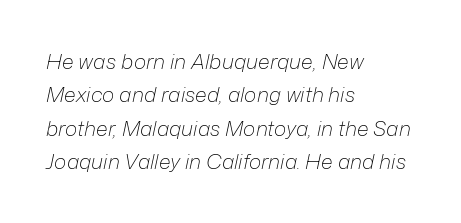
{"italic": "yes", "lean": "right", "slant_degrees": 12, "bold": "no", "underline": "no", "align": "left", "line_spacing": "normal", "line_spacing_ratio": 1.59, "letter_spacing": "normal", "letter_spacing_em": 0.0, "glyph_px": 21}
